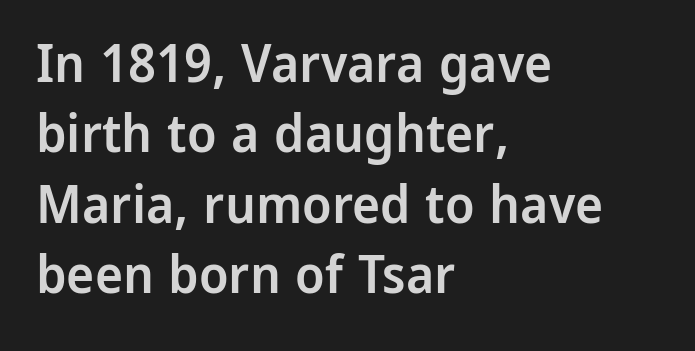
Q: Is the text bold? A: Semi-bold.
Q: Is the text italic (slanted)? A: No, it is upright.
Q: Is the typeface a serif or a sans-serif typeface? A: Sans-serif.
Q: Is the text underlined? A: No.
Q: How is the paragraph aligned? A: Left-aligned.
Q: Is the spacing between letters normal or unusually wide? A: Normal.
Q: Is the spacing between lines tight, normal or loose? A: Normal.
Q: Width (condensed, normal, or wide)? A: Normal.
Q: Stroke contrast? A: Low.
Q: x-height? A: Medium.
Q: Monospaced? A: No.
